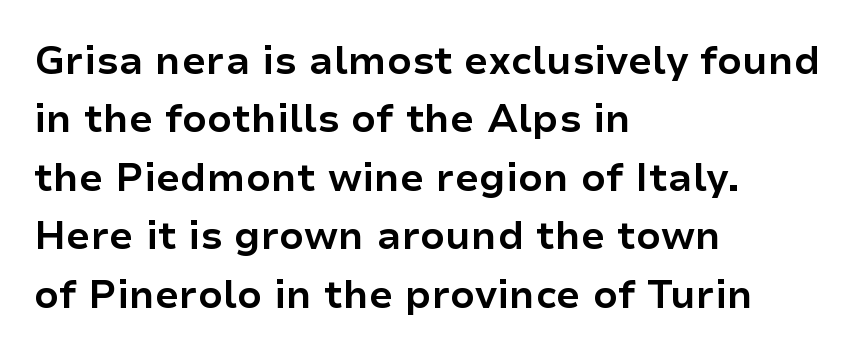
In terms of leading, this rendering sits right in the middle. The type sits square on the baseline with zero lean. A sans-serif font was chosen for this passage. Teacher's note: observe the even left margin — that is flush-left alignment. This sample uses plain, unmodified letter spacing. This sample has the flowing, uneven cadence of proportional lettering.
